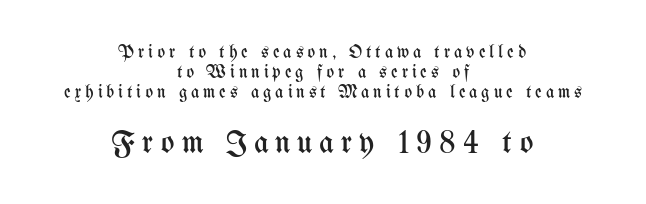
Q: Is the text bold? A: No.
Q: Is the text italic (slanted)? A: No, it is upright.
Q: Is the text underlined? A: No.
Q: How is the paragraph aligned? A: Centered.
Q: Is the spacing between letters normal or unusually wide? A: Unusually wide.
Q: Is the spacing between lines tight, normal or loose? A: Tight.
Q: Which block of text is set in a larger size, the first (top) or the second (bottom)? A: The second (bottom) one.
Q: Width (condensed, normal, or wide)? A: Condensed.
Q: Stroke contrast? A: Medium.
Q: x-height? A: Medium.
Q: Monospaced? A: No.
